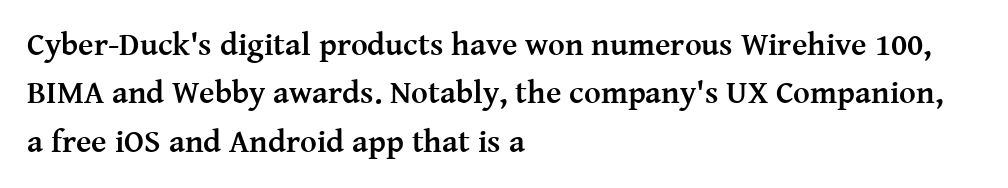
The image shows 32 px semibold serif type, upright; set left-aligned, normal line spacing (1.51x), normal letter spacing, not underlined; medium stroke contrast and a medium x-height.
